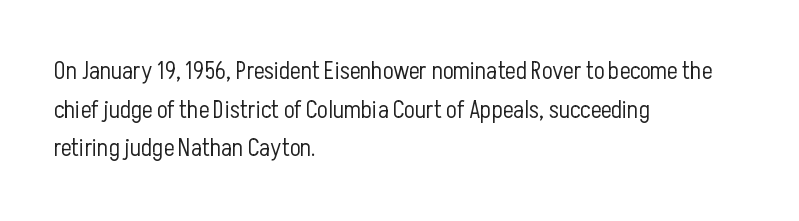
Notice how descenders clear the ascenders below comfortably — that's standard leading. Posture: vertical. Letter spacing: default. This rendering uses left alignment, leaving the right contour irregular.
